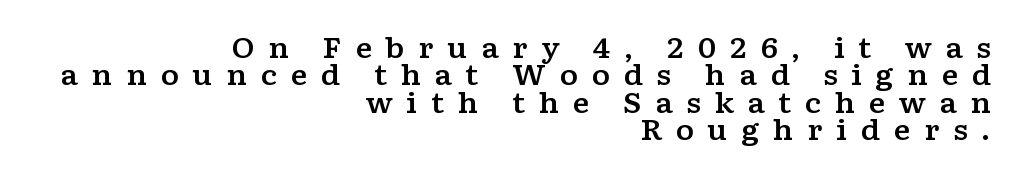
The setting favours the right margin, as signatures and pull-quotes sometimes do. Old-style or modern, the face here clearly has serifs. Students, observe: this is what under-led, compact text looks like. Anything drawn beneath the words? Only blank space.
